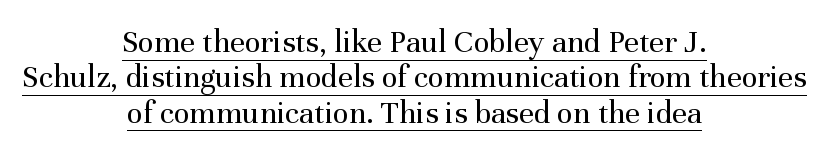
The image shows 33 px regular-weight serif type, upright; set centered, tight line spacing (1.07x), normal letter spacing, underlined; medium stroke contrast and a medium x-height.
